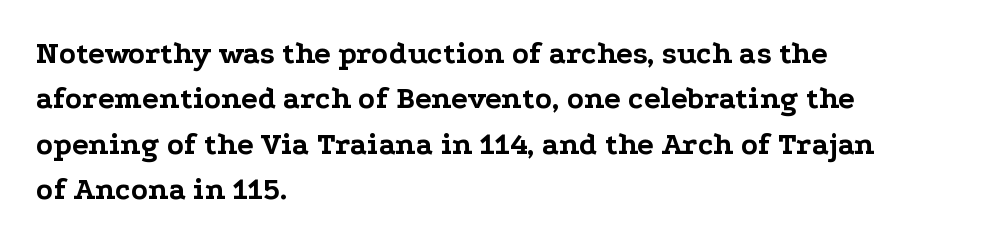
{"serif": "yes", "italic": "no", "bold": "yes", "weight": "bold", "width": "wide", "stroke_contrast": "low", "x_height": "medium", "monospaced": "no", "underline": "no", "align": "left", "line_spacing": "normal", "line_spacing_ratio": 1.46, "letter_spacing": "normal", "letter_spacing_em": 0.0, "glyph_px": 31}
